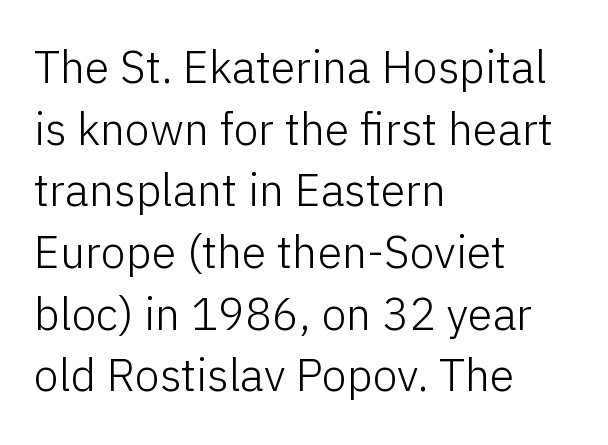
Q: Is the text bold? A: No.
Q: Is the text italic (slanted)? A: No, it is upright.
Q: Is the typeface a serif or a sans-serif typeface? A: Sans-serif.
Q: Is the text underlined? A: No.
Q: How is the paragraph aligned? A: Left-aligned.
Q: Is the spacing between letters normal or unusually wide? A: Normal.
Q: Is the spacing between lines tight, normal or loose? A: Normal.
Q: Width (condensed, normal, or wide)? A: Normal.
Q: Stroke contrast? A: Low.
Q: x-height? A: Medium.
Q: Monospaced? A: No.
